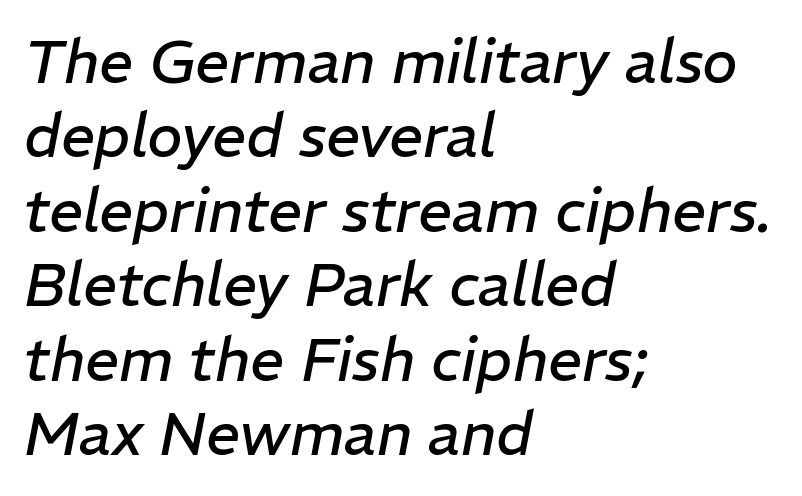
The image shows 60 px regular-weight type, italic (leaning right); set left-aligned, line spacing 1.24x, normal letter spacing, not underlined; low stroke contrast and a medium x-height.
